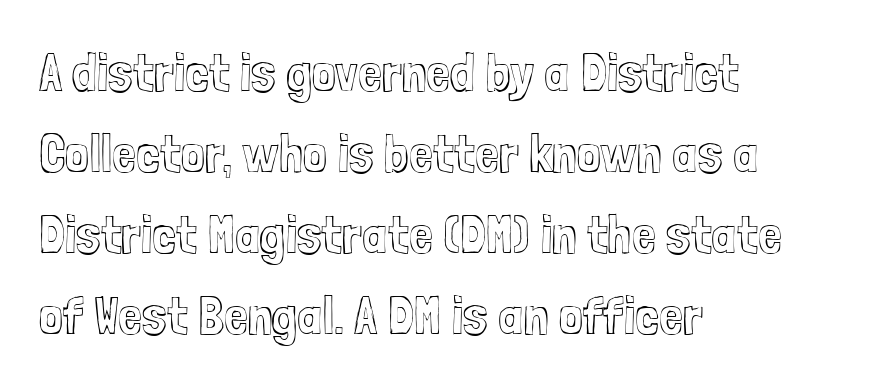
Q: Is the text italic (slanted)? A: No, it is upright.
Q: Is the text underlined? A: No.
Q: How is the paragraph aligned? A: Left-aligned.
Q: Is the spacing between letters normal or unusually wide? A: Normal.
Q: Is the spacing between lines tight, normal or loose? A: Normal.
Q: Width (condensed, normal, or wide)? A: Condensed.
Q: x-height? A: Medium.
Q: Monospaced? A: No.
